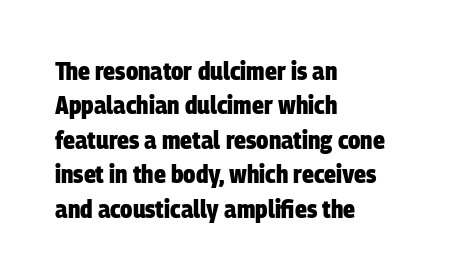
Typeset ragged right — the left edge is the straight one. I'd describe the lettering as bold — thick and assertive. The space between consecutive lines is moderate. A clean baseline with only descenders dipping below it. A typesetter would call this zero additional tracking.
